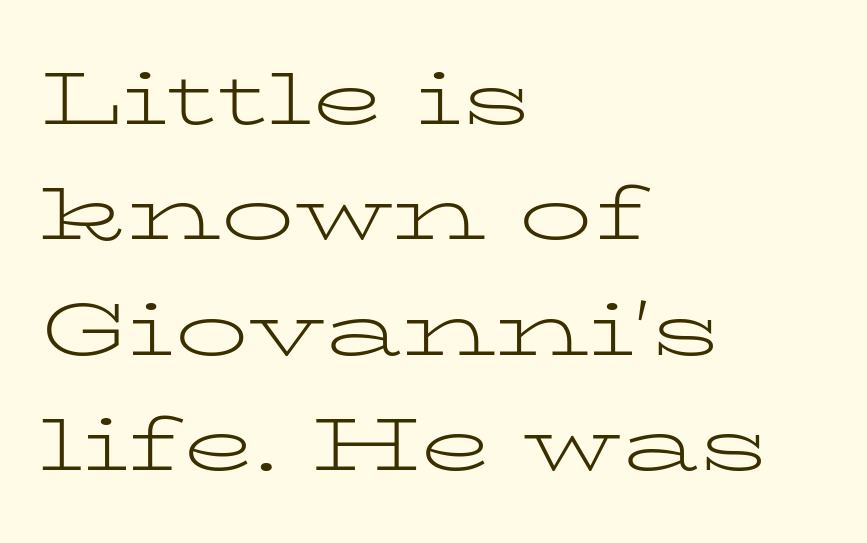
{"serif": "yes", "italic": "no", "bold": "no", "weight": "light", "width": "wide", "stroke_contrast": "low", "x_height": "medium", "monospaced": "no", "underline": "no", "align": "left", "line_spacing": "normal", "line_spacing_ratio": 1.56, "letter_spacing": "normal", "letter_spacing_em": 0.0, "glyph_px": 74}
